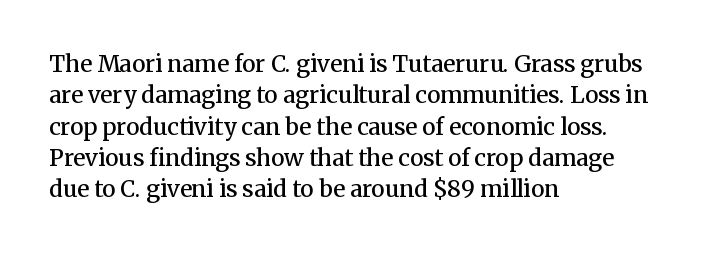
Type without underlining. Compared with an ordinary text face, these strokes are moderately heavier — a semibold. A typesetter would call this zero additional tracking. The vertical gap from one line to the next is medium.
